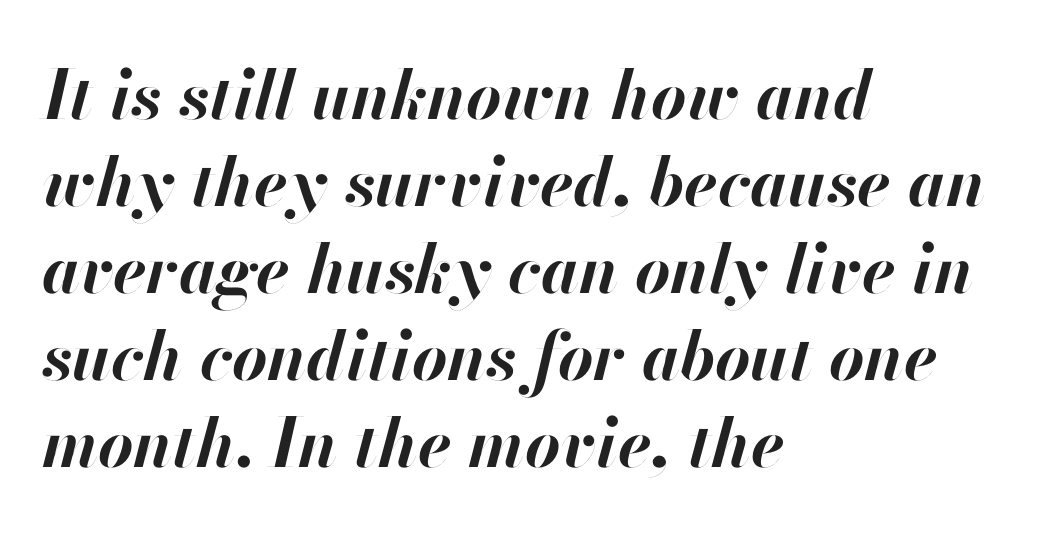
Q: Is the text bold? A: Yes.
Q: Is the text italic (slanted)? A: Yes, it leans right by about 13 degrees.
Q: Is the text underlined? A: No.
Q: How is the paragraph aligned? A: Left-aligned.
Q: Is the spacing between letters normal or unusually wide? A: Normal.
Q: Is the spacing between lines tight, normal or loose? A: Normal.
Q: Width (condensed, normal, or wide)? A: Normal.
Q: Stroke contrast? A: High.
Q: x-height? A: Small.
Q: Monospaced? A: No.
